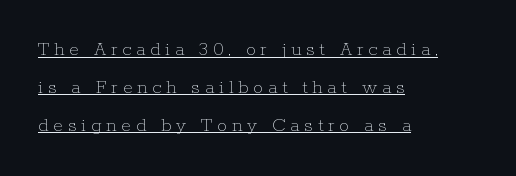
Q: Is the text bold? A: No.
Q: Is the text italic (slanted)? A: No, it is upright.
Q: Is the text underlined? A: Yes.
Q: How is the paragraph aligned? A: Left-aligned.
Q: Is the spacing between letters normal or unusually wide? A: Unusually wide.
